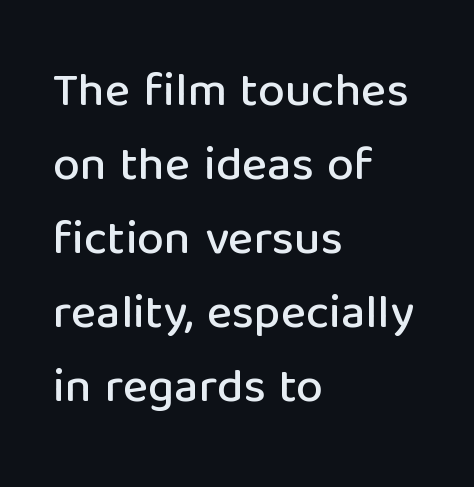
Q: Is the text italic (slanted)? A: No, it is upright.
Q: Is the typeface a serif or a sans-serif typeface? A: Sans-serif.
Q: Is the text underlined? A: No.
Q: How is the paragraph aligned? A: Left-aligned.
Q: Is the spacing between letters normal or unusually wide? A: Normal.
Q: Is the spacing between lines tight, normal or loose? A: Normal.
Q: Width (condensed, normal, or wide)? A: Normal.
Q: Stroke contrast? A: Low.
Q: x-height? A: Medium.
Q: Monospaced? A: No.
